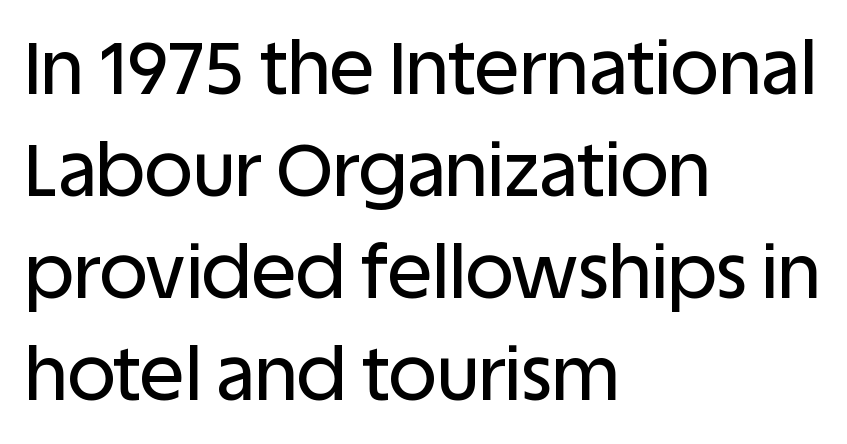
{"serif": "no", "italic": "no", "width": "normal", "stroke_contrast": "low", "x_height": "large", "monospaced": "no", "underline": "no", "align": "left", "line_spacing": "normal", "line_spacing_ratio": 1.38, "letter_spacing": "normal", "letter_spacing_em": 0.0, "glyph_px": 74}
